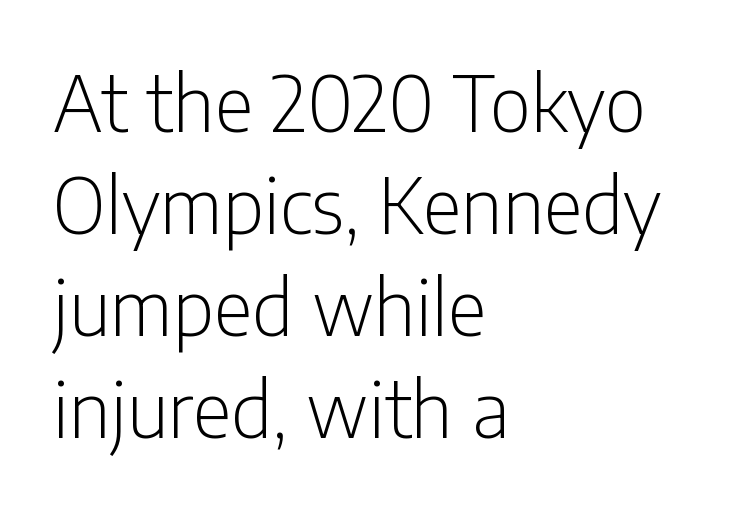
Q: Is the text bold? A: No.
Q: Is the text italic (slanted)? A: No, it is upright.
Q: Is the typeface a serif or a sans-serif typeface? A: Sans-serif.
Q: Is the text underlined? A: No.
Q: How is the paragraph aligned? A: Left-aligned.
Q: Is the spacing between letters normal or unusually wide? A: Normal.
Q: Is the spacing between lines tight, normal or loose? A: Normal.
Q: Width (condensed, normal, or wide)? A: Condensed.
Q: Stroke contrast? A: Low.
Q: x-height? A: Medium.
Q: Monospaced? A: No.
